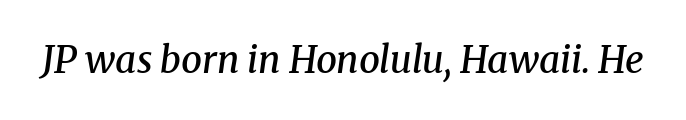
Here the designer chose a conventional face with non-uniform glyph widths. Every letter is mildly thick-stroked: semibold rather than bold. The face used here is seriffed, in the tradition of book romans. This sample uses plain, unmodified letter spacing.
